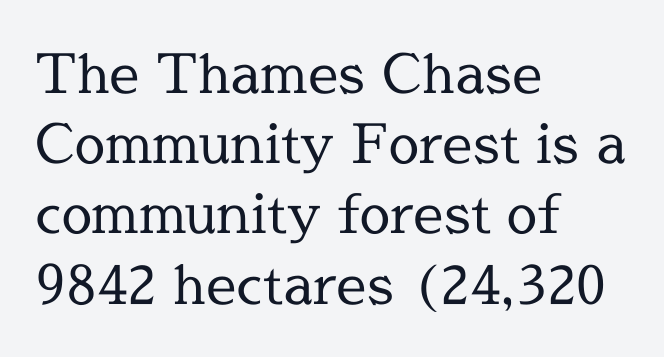
{"serif": "yes", "italic": "no", "bold": "no", "weight": "regular", "width": "normal", "x_height": "medium", "monospaced": "no", "underline": "no", "align": "left", "line_spacing": "normal", "line_spacing_ratio": 1.3, "letter_spacing": "normal", "letter_spacing_em": 0.0, "glyph_px": 54}
